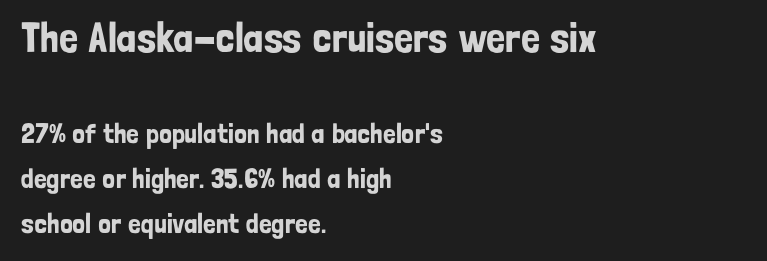
The specimen reads as upright at a glance. No word sits above an underline. Character widths vary here, with narrow letters taking less room than wide ones. Normally led — the rows are evenly, conventionally spaced. What kind of face is this? One without serifs — a sans.
